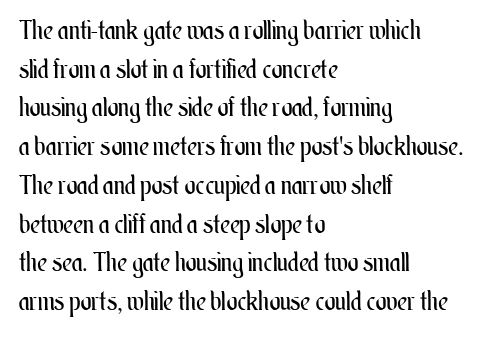
{"italic": "no", "bold": "no", "underline": "no", "align": "left", "line_spacing": "normal", "line_spacing_ratio": 1.49, "letter_spacing": "normal", "letter_spacing_em": 0.0, "glyph_px": 26}
